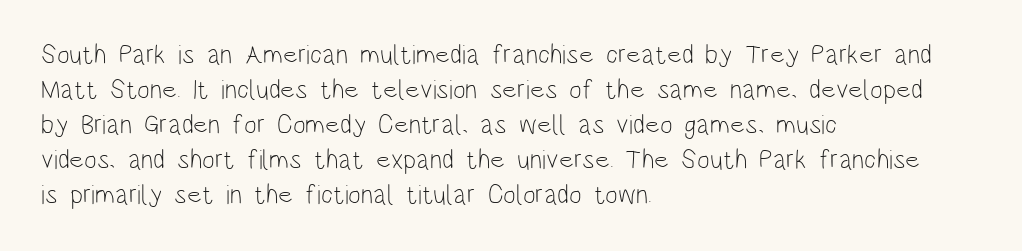
The image shows 27 px text type, upright; set left-aligned, normal line spacing (1.3x), normal letter spacing, not underlined.
